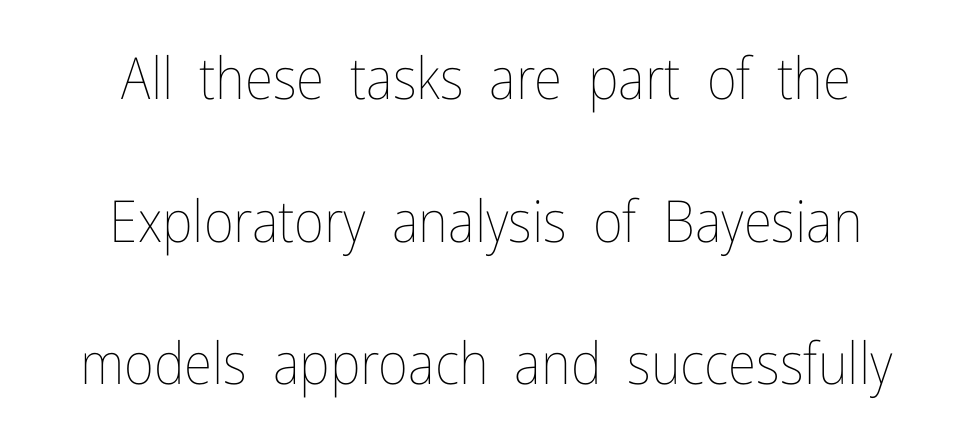
{"italic": "no", "bold": "no", "weight": "thin", "width": "condensed", "stroke_contrast": "low", "x_height": "medium", "monospaced": "no", "underline": "no", "align": "center", "line_spacing": "loose", "line_spacing_ratio": 2.46, "letter_spacing": "normal", "letter_spacing_em": 0.0, "glyph_px": 58}
